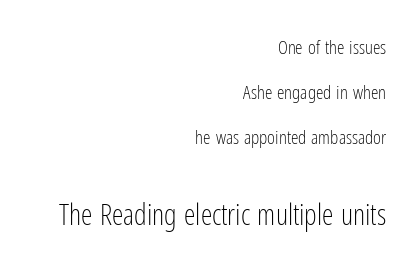
Q: Is the text bold? A: No.
Q: Is the text italic (slanted)? A: No, it is upright.
Q: Is the typeface a serif or a sans-serif typeface? A: Sans-serif.
Q: Is the text underlined? A: No.
Q: How is the paragraph aligned? A: Right-aligned.
Q: Is the spacing between letters normal or unusually wide? A: Normal.
Q: Is the spacing between lines tight, normal or loose? A: Loose.
Q: Which block of text is set in a larger size, the first (top) or the second (bottom)? A: The second (bottom) one.
Q: Width (condensed, normal, or wide)? A: Condensed.
Q: Stroke contrast? A: Low.
Q: x-height? A: Medium.
Q: Monospaced? A: No.
